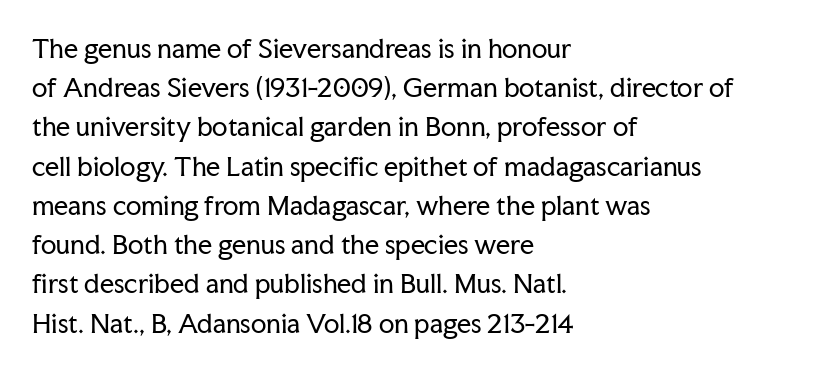
The image shows 25 px text type, upright; set left-aligned, normal line spacing (1.57x), normal letter spacing, not underlined.
